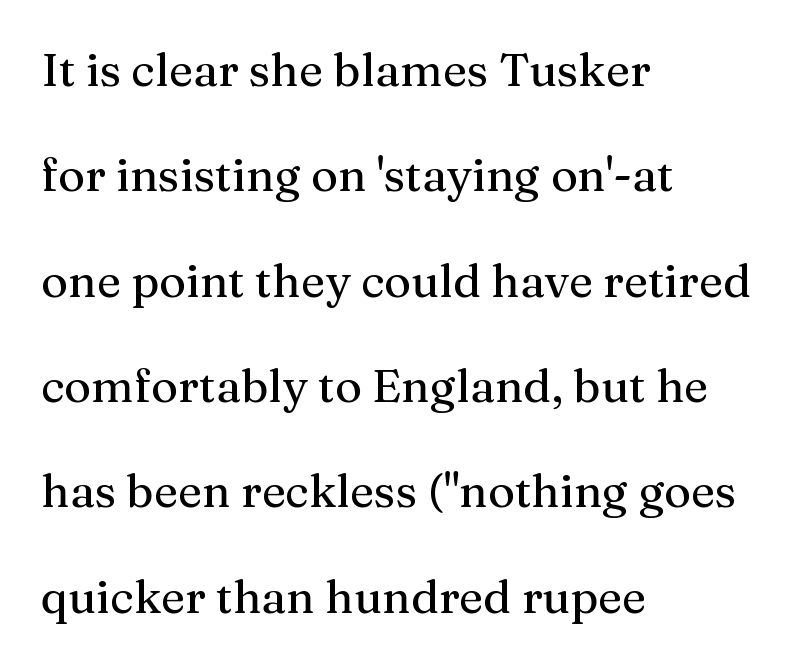
{"serif": "yes", "italic": "no", "width": "normal", "stroke_contrast": "medium", "x_height": "medium", "monospaced": "no", "underline": "no", "align": "left", "line_spacing": "loose", "line_spacing_ratio": 2.29, "letter_spacing": "normal", "letter_spacing_em": 0.0, "glyph_px": 46}
